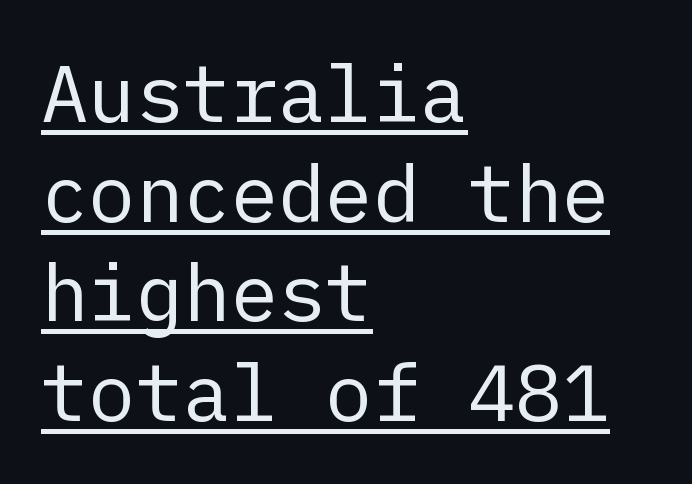
{"serif": "no", "italic": "no", "bold": "no", "weight": "regular", "width": "normal", "stroke_contrast": "low", "x_height": "medium", "underline": "yes", "align": "left", "line_spacing": "normal", "line_spacing_ratio": 1.26, "letter_spacing": "normal", "letter_spacing_em": 0.0, "glyph_px": 79}
